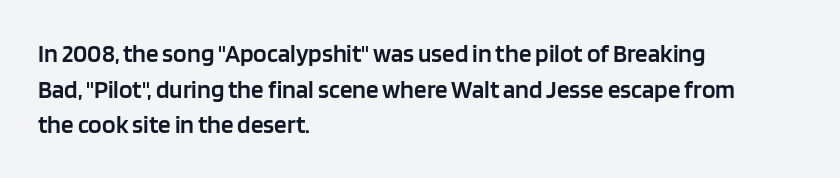
Q: Is the text bold? A: Semi-bold.
Q: Is the text italic (slanted)? A: No, it is upright.
Q: Is the text underlined? A: No.
Q: How is the paragraph aligned? A: Left-aligned.
Q: Is the spacing between letters normal or unusually wide? A: Normal.
Q: Is the spacing between lines tight, normal or loose? A: Normal.
